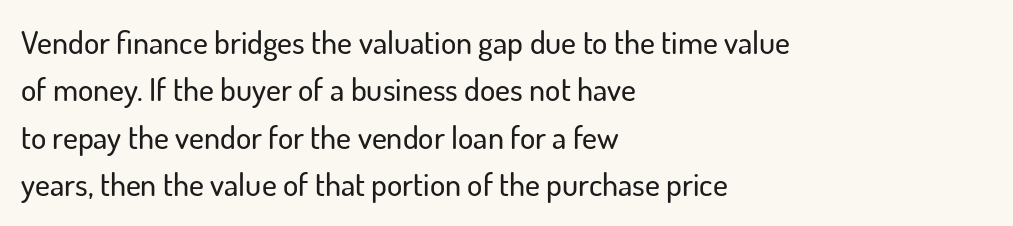
{"serif": "no", "italic": "no", "width": "normal", "stroke_contrast": "low", "x_height": "small", "monospaced": "no", "underline": "no", "align": "left", "line_spacing": "normal", "line_spacing_ratio": 1.48, "letter_spacing": "normal", "letter_spacing_em": 0.0, "glyph_px": 32}
